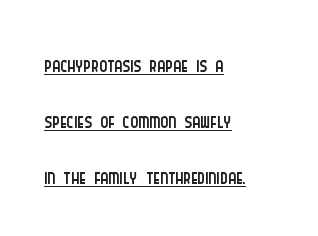
These lines are composed in type without serifs. The type is set solid horizontally, with unmodified tracking. Think of a printed novel: that variable character pitch is what you see here. Is there an underline? Yes — a line sits under the letters. Leftover space on each line is placed entirely after the last word. The strokes are not fattened; the text isn't bold.
